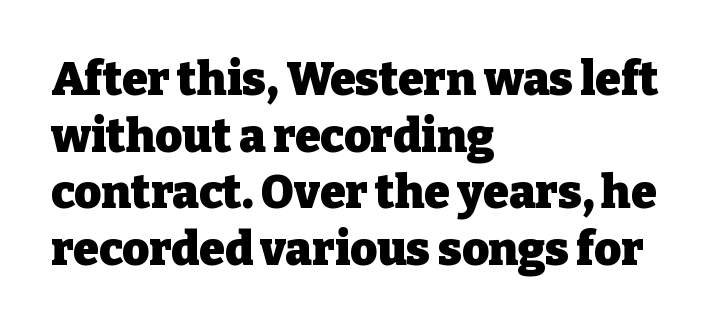
The image shows 46 px heavy serif type, upright; set left-aligned, line spacing 1.23x, normal letter spacing, not underlined; low stroke contrast and a medium x-height.
